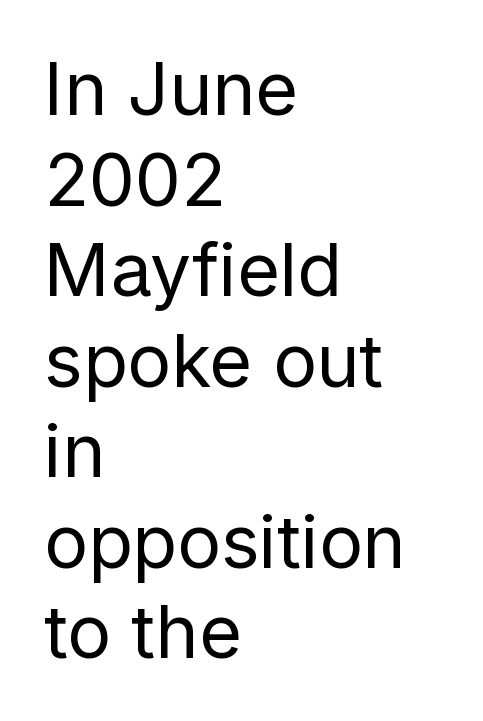
The image shows 73 px regular-weight sans-serif type, upright; set left-aligned, line spacing 1.24x, normal letter spacing, not underlined; low stroke contrast and a medium x-height.
